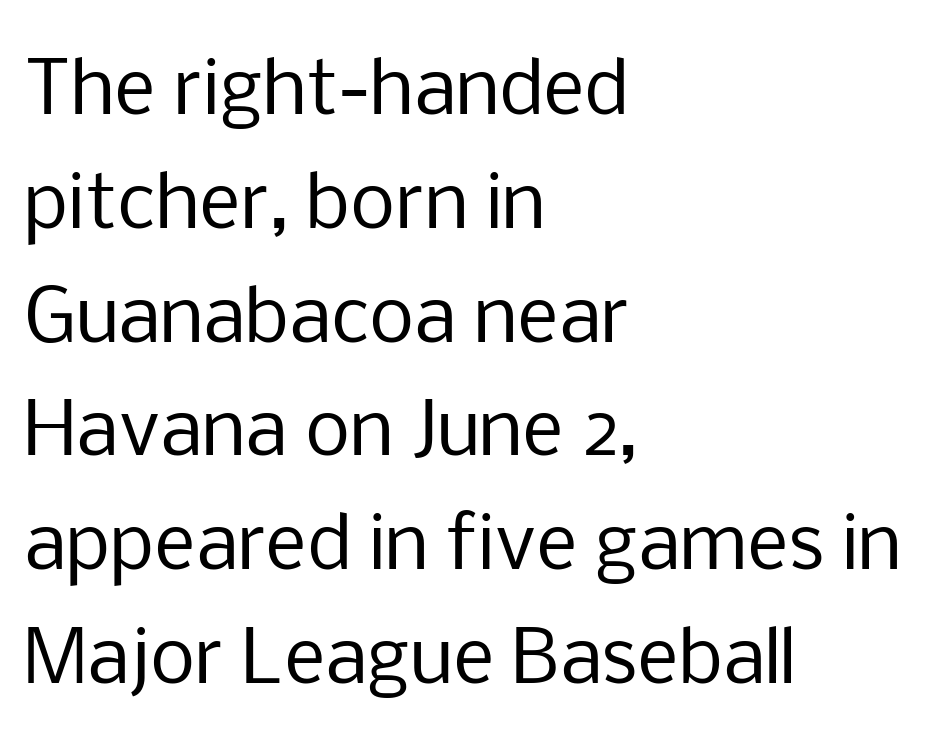
Q: Is the text bold? A: No.
Q: Is the text italic (slanted)? A: No, it is upright.
Q: Is the typeface a serif or a sans-serif typeface? A: Sans-serif.
Q: Is the text underlined? A: No.
Q: How is the paragraph aligned? A: Left-aligned.
Q: Is the spacing between letters normal or unusually wide? A: Normal.
Q: Is the spacing between lines tight, normal or loose? A: Normal.
Q: Width (condensed, normal, or wide)? A: Normal.
Q: Stroke contrast? A: Low.
Q: x-height? A: Medium.
Q: Monospaced? A: No.
